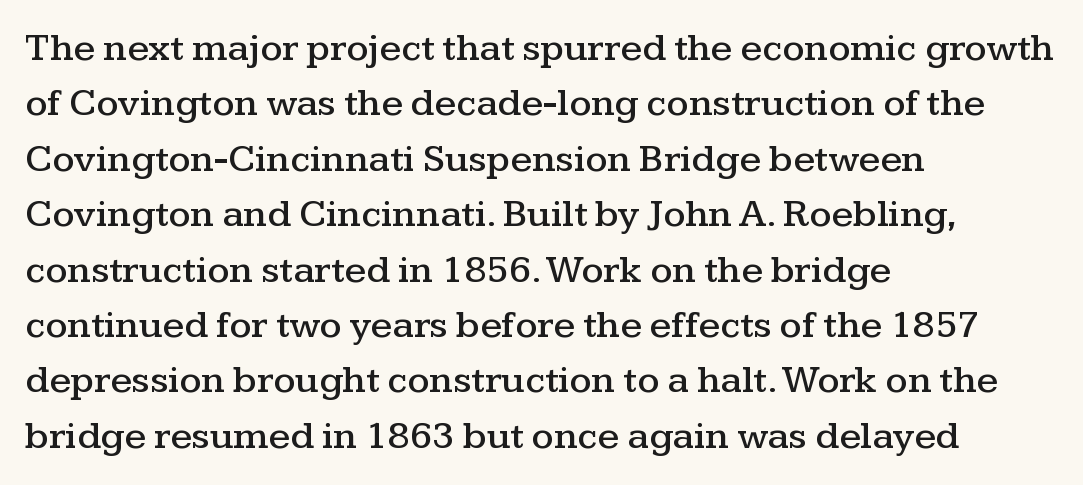
Q: Is the text italic (slanted)? A: No, it is upright.
Q: Is the typeface a serif or a sans-serif typeface? A: Serif.
Q: Is the text underlined? A: No.
Q: How is the paragraph aligned? A: Left-aligned.
Q: Is the spacing between letters normal or unusually wide? A: Normal.
Q: Is the spacing between lines tight, normal or loose? A: Normal.
Q: Width (condensed, normal, or wide)? A: Wide.
Q: Stroke contrast? A: Medium.
Q: x-height? A: Medium.
Q: Monospaced? A: No.
